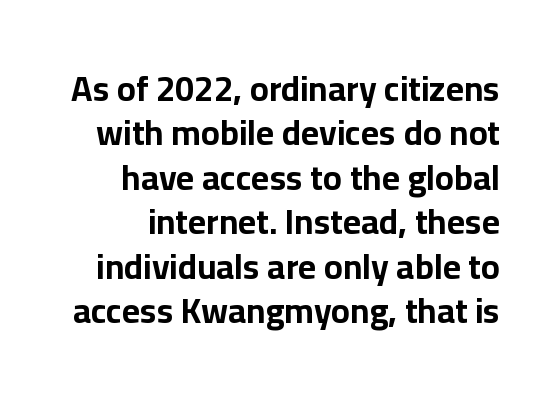
Q: Is the text bold? A: Yes.
Q: Is the text italic (slanted)? A: No, it is upright.
Q: Is the typeface a serif or a sans-serif typeface? A: Sans-serif.
Q: Is the text underlined? A: No.
Q: Is the spacing between letters normal or unusually wide? A: Normal.
Q: Is the spacing between lines tight, normal or loose? A: Normal.
Q: Width (condensed, normal, or wide)? A: Normal.
Q: Stroke contrast? A: Low.
Q: x-height? A: Medium.
Q: Monospaced? A: No.
